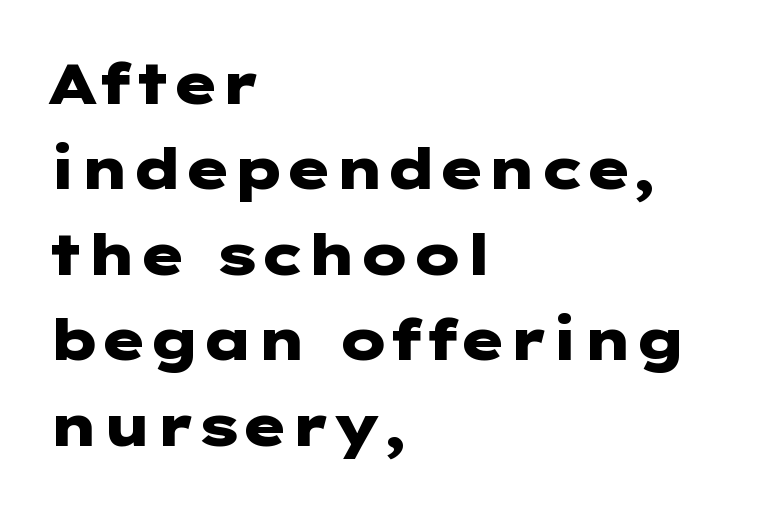
The image shows 57 px heavy, wide sans-serif type, upright; set left-aligned, normal line spacing (1.5x), normal letter spacing, not underlined; low stroke contrast and a medium x-height.
